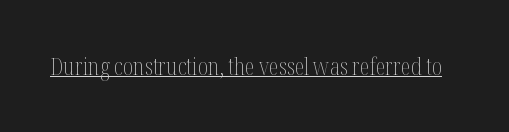
The image shows 23 px text type, upright; set normal letter spacing, underlined.
